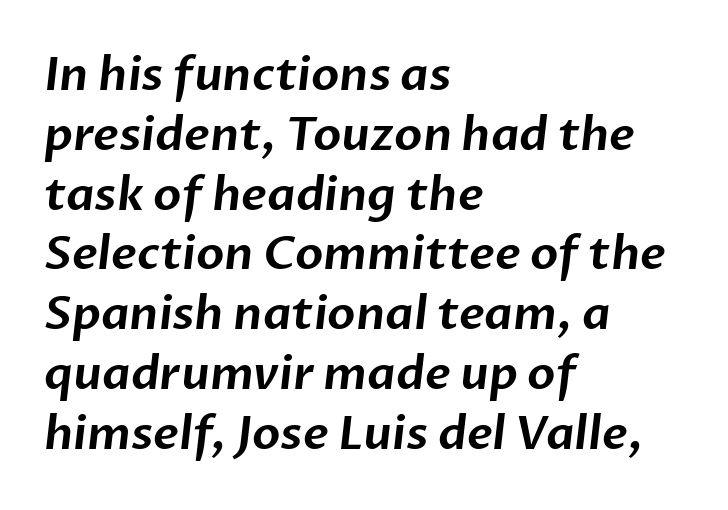
Q: Is the typeface a serif or a sans-serif typeface? A: Sans-serif.
Q: Is the text underlined? A: No.
Q: How is the paragraph aligned? A: Left-aligned.
Q: Is the spacing between letters normal or unusually wide? A: Normal.
Q: Is the spacing between lines tight, normal or loose? A: Normal.
Q: Width (condensed, normal, or wide)? A: Normal.
Q: Stroke contrast? A: Low.
Q: x-height? A: Medium.
Q: Monospaced? A: No.
